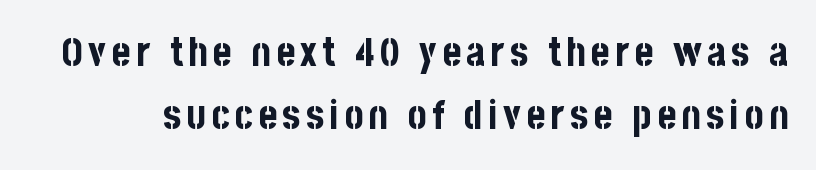
Here the designer chose a conventional face with non-uniform glyph widths. Vertical spacing — default. Stroke thickness is high; the sample reads as a true bold. Letterform terminals end flat and unadorned throughout the passage. Notice how the stems are strictly vertical — no italics here. Only glyphs here, with clear space below each row.
